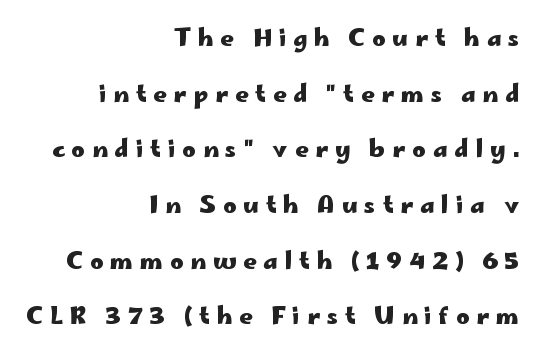
{"italic": "no", "bold": "yes", "underline": "no", "align": "right", "line_spacing": "loose", "line_spacing_ratio": 2.42, "letter_spacing": "wide", "letter_spacing_em": 0.3, "glyph_px": 23}
